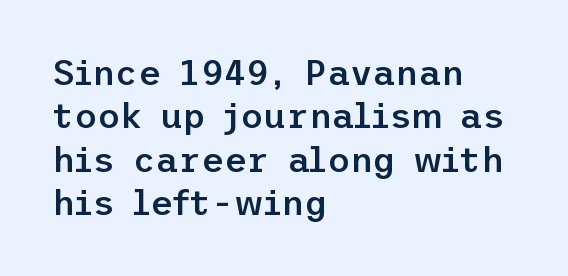
{"serif": "no", "italic": "no", "bold": "semi", "weight": "semibold", "width": "normal", "stroke_contrast": "low", "x_height": "medium", "underline": "no", "align": "left", "line_spacing_ratio": 1.24, "letter_spacing": "normal", "letter_spacing_em": 0.0, "glyph_px": 35}
